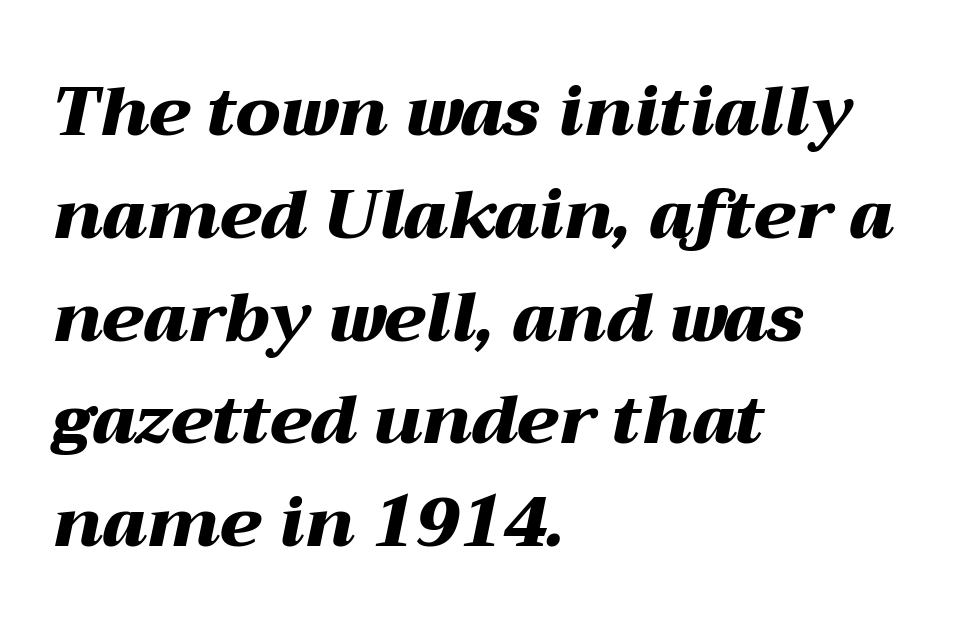
Q: Is the text bold? A: Yes.
Q: Is the text italic (slanted)? A: Yes, it leans right by about 12 degrees.
Q: Is the text underlined? A: No.
Q: How is the paragraph aligned? A: Left-aligned.
Q: Is the spacing between letters normal or unusually wide? A: Normal.
Q: Is the spacing between lines tight, normal or loose? A: Normal.
Q: Width (condensed, normal, or wide)? A: Wide.
Q: Stroke contrast? A: Medium.
Q: x-height? A: Medium.
Q: Monospaced? A: No.
